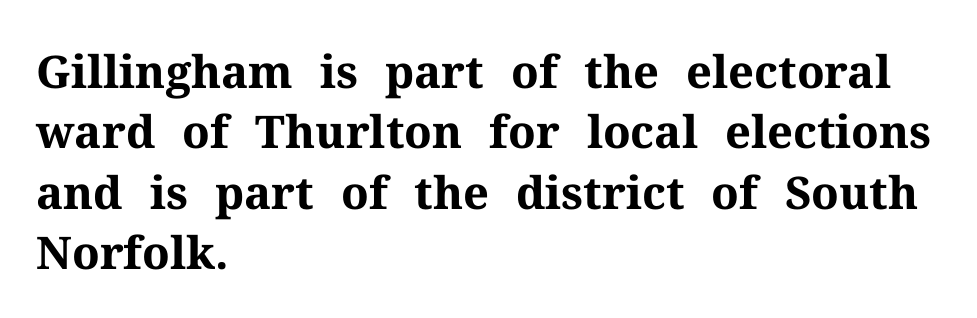
The rendering uses natural spacing where letterforms have individual widths. The glyphs have the mass of a bold cut. The line-height multiplier appears to be the usual default. The letters carry serifs — small finishing strokes at the ends of their stems. Quick note: underline off.
